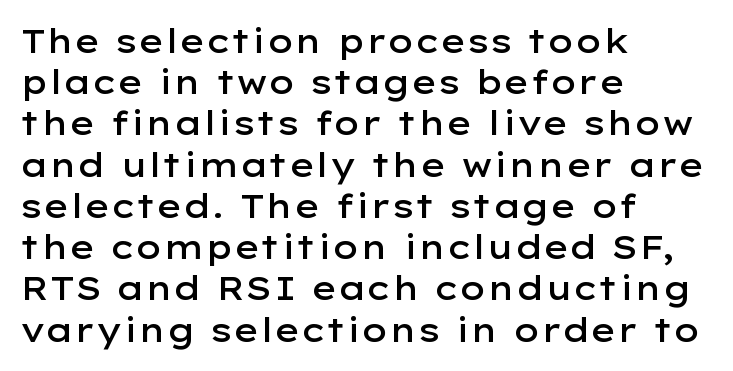
The image shows 33 px semibold, wide sans-serif type, upright; set left-aligned, normal line spacing (1.25x), normal letter spacing, not underlined; low stroke contrast and a medium x-height.
